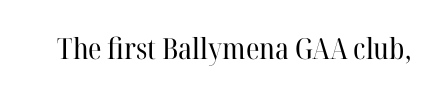
The image shows 29 px regular-weight serif type, upright; set normal letter spacing, not underlined; high stroke contrast and a medium x-height.
